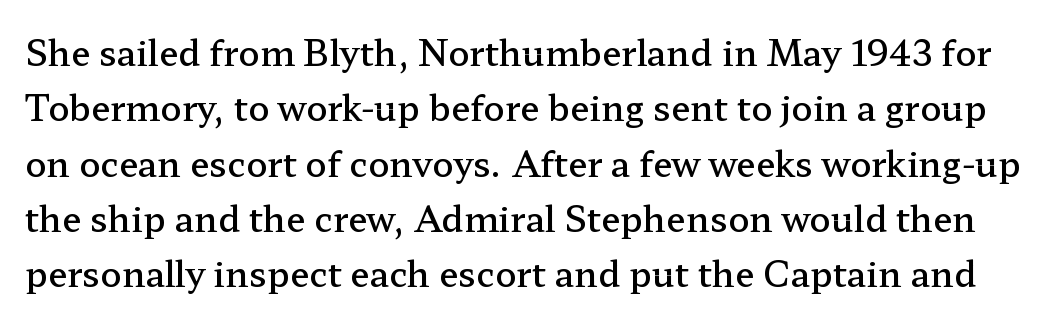
Q: Is the text bold? A: Semi-bold.
Q: Is the text italic (slanted)? A: No, it is upright.
Q: Is the typeface a serif or a sans-serif typeface? A: Serif.
Q: Is the text underlined? A: No.
Q: Is the spacing between letters normal or unusually wide? A: Normal.
Q: Is the spacing between lines tight, normal or loose? A: Normal.
Q: Width (condensed, normal, or wide)? A: Wide.
Q: Stroke contrast? A: Low.
Q: x-height? A: Medium.
Q: Monospaced? A: No.
